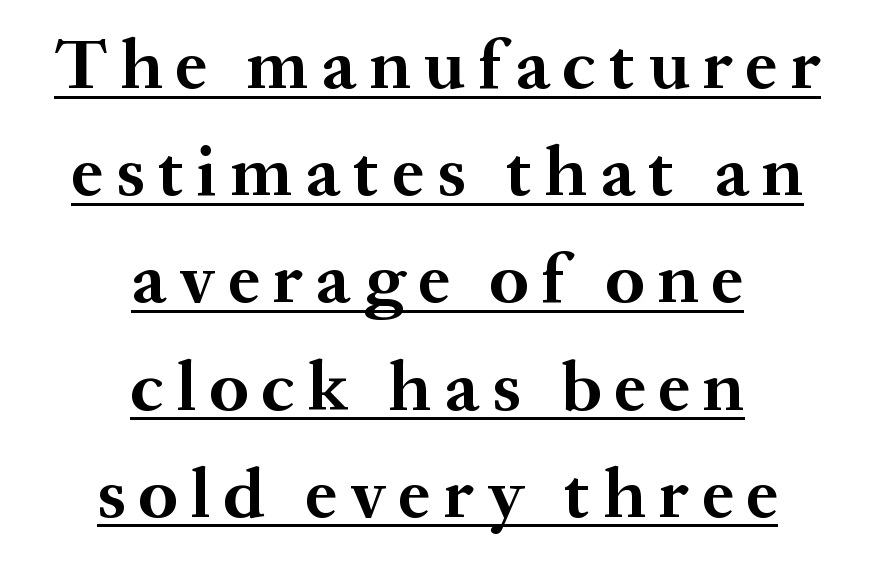
Do the letters lean? They stand straight. The typesetter chose a symmetrical, centered arrangement here. Here the designer chose a conventional face with non-uniform glyph widths. The text was rendered using a seriffed face with decorative stroke endings. Is the type bold? Yes — the strokes are clearly thick and heavy.
